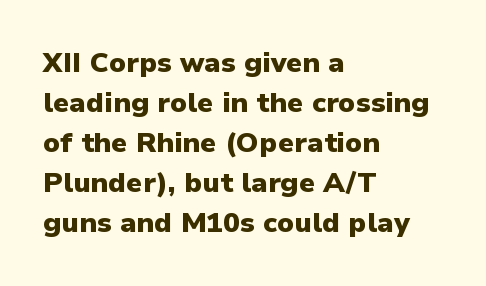
{"serif": "no", "italic": "no", "bold": "yes", "weight": "heavy", "width": "normal", "stroke_contrast": "low", "x_height": "medium", "monospaced": "no", "underline": "no", "align": "left", "line_spacing": "normal", "line_spacing_ratio": 1.43, "letter_spacing": "normal", "letter_spacing_em": 0.0, "glyph_px": 28}
